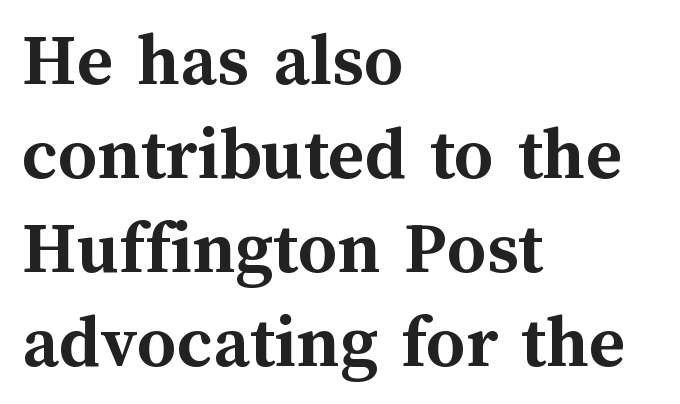
Q: Is the text bold? A: Yes.
Q: Is the text italic (slanted)? A: No, it is upright.
Q: Is the text underlined? A: No.
Q: How is the paragraph aligned? A: Left-aligned.
Q: Is the spacing between letters normal or unusually wide? A: Normal.
Q: Width (condensed, normal, or wide)? A: Normal.
Q: Stroke contrast? A: Medium.
Q: x-height? A: Medium.
Q: Monospaced? A: No.
